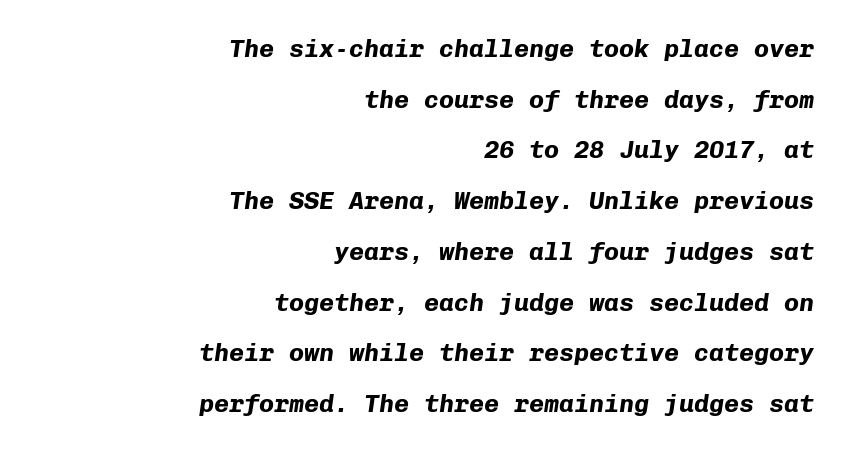
If you drew a ruler down the right edge, every line would touch it. In terms of weight, the rendering is a true, heavy bold. Honestly, there is no underline to notice here at all. Baseline-to-baseline distance is far greater than the letter height.
